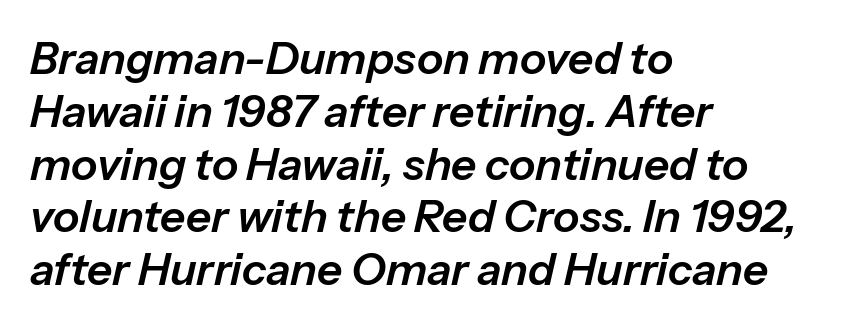
One-word summary of the alignment: left. Students, note that the glyphs here touch the page at normal intervals. Slant detected: the letters are inclined. Descenders are the only things crossing below the line. Think of a printed novel: that variable character pitch is what you see here.
